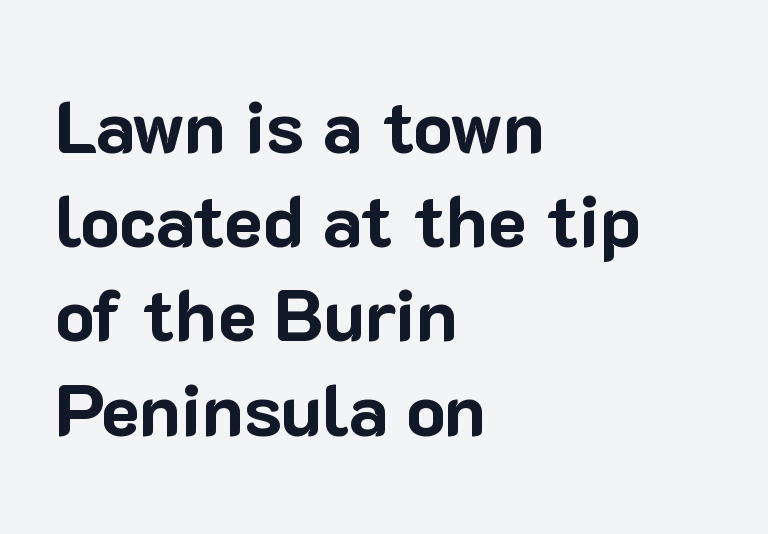
The image shows 73 px bold sans-serif type, upright; set left-aligned, normal line spacing (1.29x), normal letter spacing, not underlined; low stroke contrast and a medium x-height.
